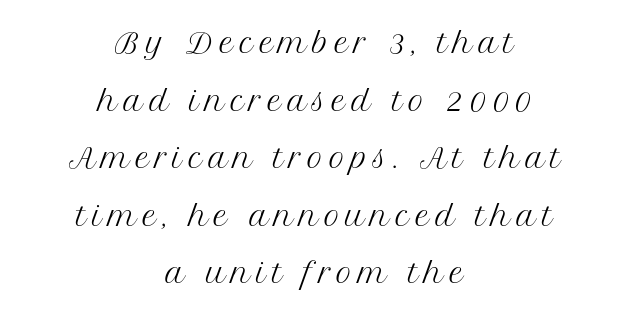
Anything drawn beneath the words? Only blank space. Weight class: somewhere from thin through regular. Vertical spacing — loose.
